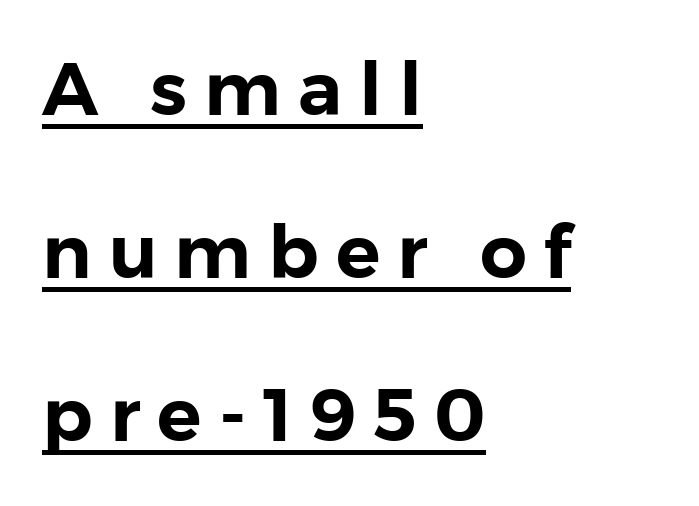
Does the type have serifs? No, each stem ends abruptly. The horizontal fit of the characters is loose and conspicuously gappy. Each line of the rendering has a horizontal stroke beneath the glyphs. When letters stand straight like this, we call the style roman or upright. The vertical gap from one line to the next is large. Is this a fixed-width face? No — the glyphs have proportional, varying widths.
